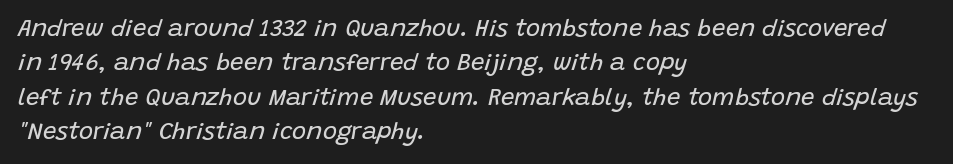
Yep, that's italic — everything's leaning. Unbolded letterforms with no extra heft. Quick note: interline space is typical. The typesetter chose a ragged-right arrangement here. Glance below the letters and you will spot only blank space.
